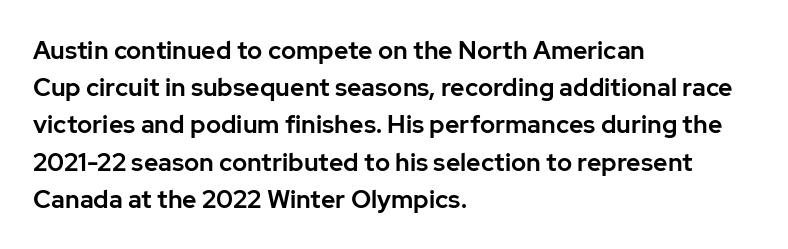
Designer's note — italics off, roman on. Compared with typical paragraphs, the rows here are spaced about the same. No word sits above an underline. Left-aligned paragraph, ragged on the right. This sample uses plain, unmodified letter spacing.
